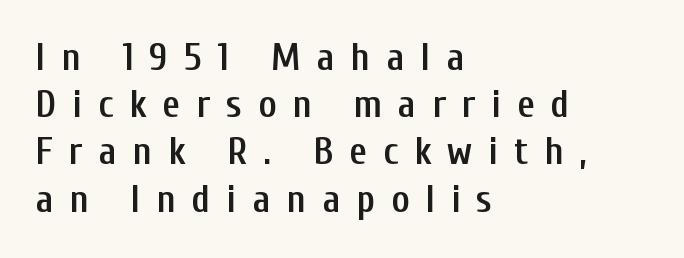
Q: Is the text bold? A: Semi-bold.
Q: Is the text italic (slanted)? A: No, it is upright.
Q: Is the typeface a serif or a sans-serif typeface? A: Sans-serif.
Q: Is the text underlined? A: No.
Q: How is the paragraph aligned? A: Left-aligned.
Q: Is the spacing between letters normal or unusually wide? A: Unusually wide.
Q: Width (condensed, normal, or wide)? A: Condensed.
Q: Stroke contrast? A: Low.
Q: x-height? A: Medium.
Q: Monospaced? A: No.
